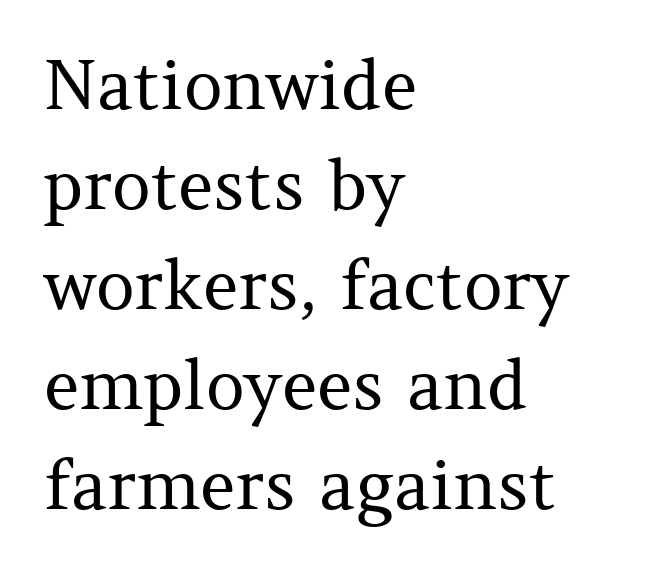
The rendering uses natural spacing where letterforms have individual widths. Glance below the letters and you will spot only blank space. Horizontally, the lines are justified to the leading edge only. Letterform terminals end in serifs throughout the passage. Vertical strokes here are truly vertical. Letter spacing: default.
